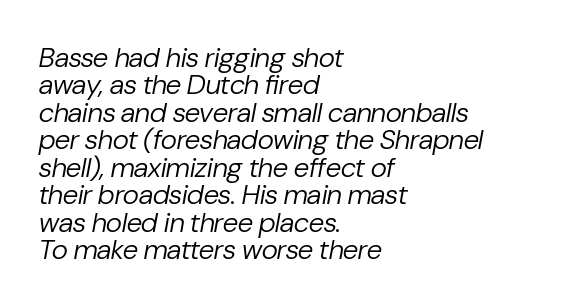
The image shows 28 px regular-weight type, italic (leaning right); set left-aligned, tight line spacing (0.98x), normal letter spacing, not underlined; low stroke contrast and a medium x-height.
